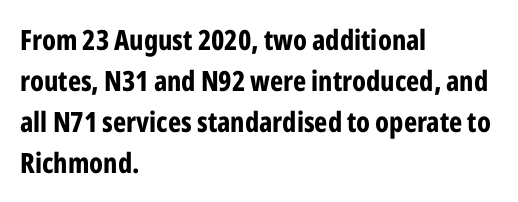
Q: Is the text bold? A: Yes.
Q: Is the text italic (slanted)? A: No, it is upright.
Q: Is the typeface a serif or a sans-serif typeface? A: Sans-serif.
Q: Is the text underlined? A: No.
Q: How is the paragraph aligned? A: Left-aligned.
Q: Is the spacing between letters normal or unusually wide? A: Normal.
Q: Is the spacing between lines tight, normal or loose? A: Normal.
Q: Width (condensed, normal, or wide)? A: Condensed.
Q: Stroke contrast? A: Low.
Q: x-height? A: Medium.
Q: Monospaced? A: No.
